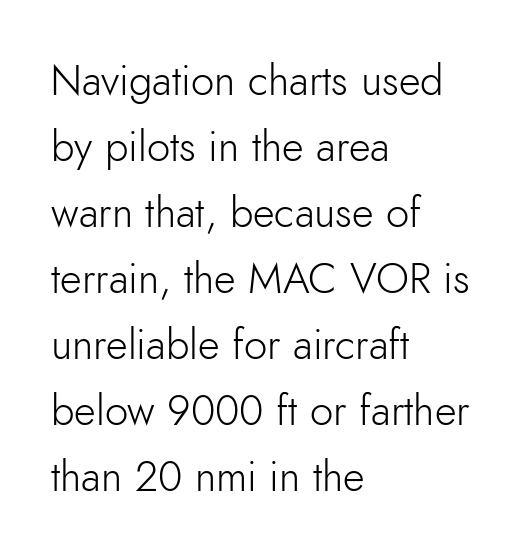
In CSS terms this would be text-align: left. Underline: absent. Letters have the restrained weight of plain body copy at most. The line texture is even and compact thanks to regular tracking.
